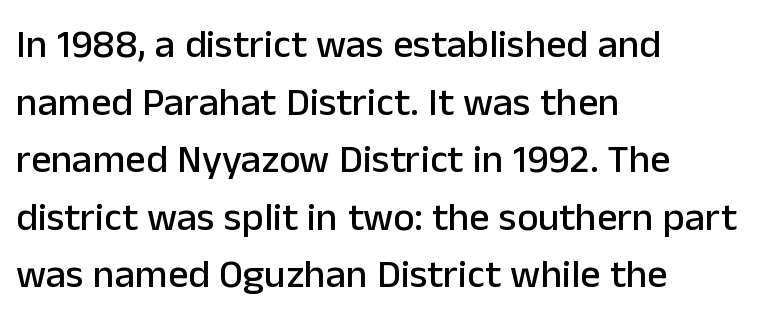
The image shows 40 px sans-serif type, upright; set left-aligned, normal line spacing (1.44x), normal letter spacing, not underlined; low stroke contrast and a medium x-height.
